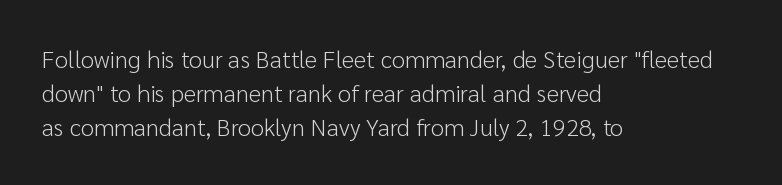
Q: Is the text bold? A: No.
Q: Is the text italic (slanted)? A: No, it is upright.
Q: Is the text underlined? A: No.
Q: How is the paragraph aligned? A: Left-aligned.
Q: Is the spacing between letters normal or unusually wide? A: Normal.
Q: Is the spacing between lines tight, normal or loose? A: Normal.
